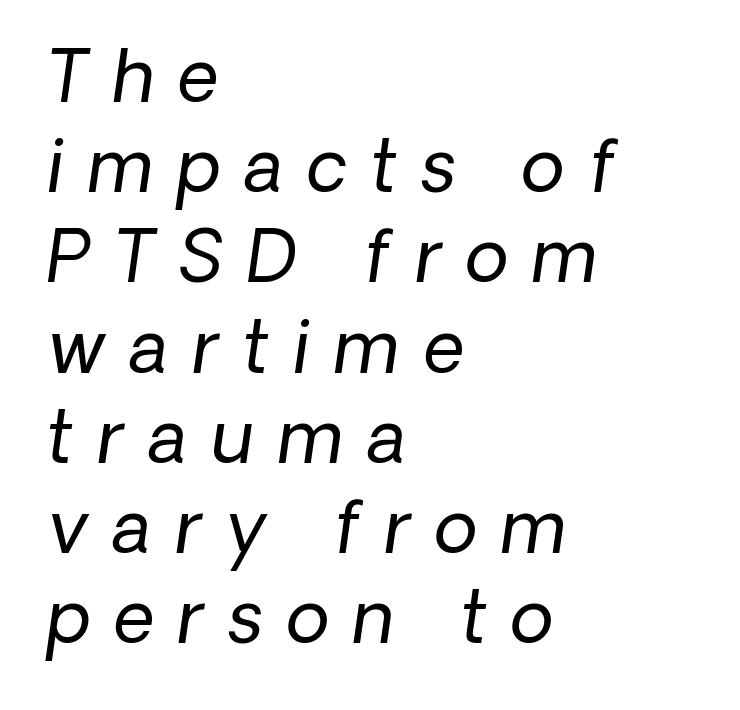
Q: Is the text bold? A: No.
Q: Is the typeface a serif or a sans-serif typeface? A: Sans-serif.
Q: Is the text underlined? A: No.
Q: How is the paragraph aligned? A: Left-aligned.
Q: Is the spacing between letters normal or unusually wide? A: Unusually wide.
Q: Is the spacing between lines tight, normal or loose? A: Normal.
Q: Width (condensed, normal, or wide)? A: Normal.
Q: Stroke contrast? A: Low.
Q: x-height? A: Medium.
Q: Monospaced? A: No.
